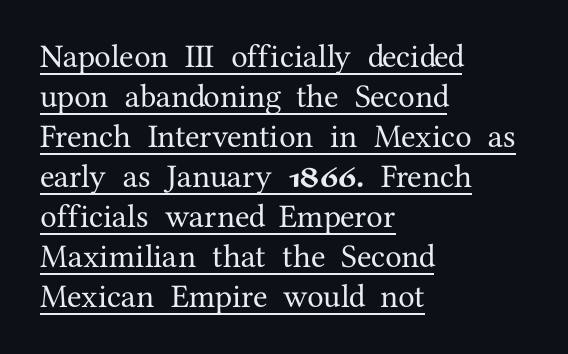
The image shows 33 px serif type, upright; set left-aligned, line spacing 1.21x, normal letter spacing, underlined; medium stroke contrast and a medium x-height.
